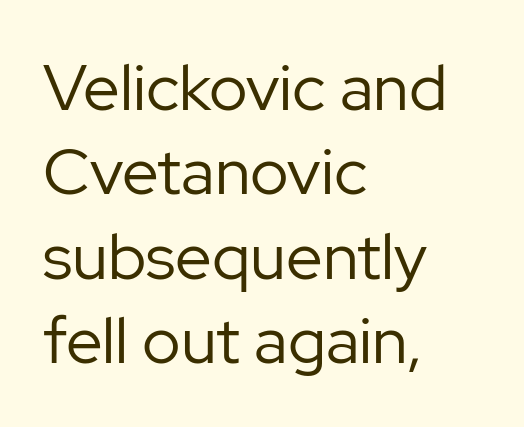
The image shows 65 px regular-weight sans-serif type, upright; set left-aligned, normal line spacing (1.3x), normal letter spacing, not underlined; low stroke contrast and a medium x-height.
